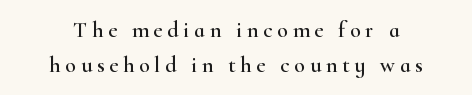
Q: Is the text italic (slanted)? A: No, it is upright.
Q: Is the text underlined? A: No.
Q: How is the paragraph aligned? A: Centered.
Q: Is the spacing between letters normal or unusually wide? A: Unusually wide.
Q: Is the spacing between lines tight, normal or loose? A: Normal.
